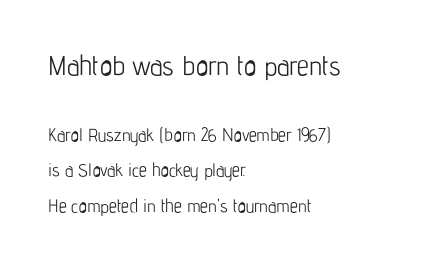
Q: Is the text bold? A: No.
Q: Is the text italic (slanted)? A: No, it is upright.
Q: Is the text underlined? A: No.
Q: How is the paragraph aligned? A: Left-aligned.
Q: Is the spacing between letters normal or unusually wide? A: Normal.
Q: Is the spacing between lines tight, normal or loose? A: Loose.
Q: Which block of text is set in a larger size, the first (top) or the second (bottom)? A: The first (top) one.
